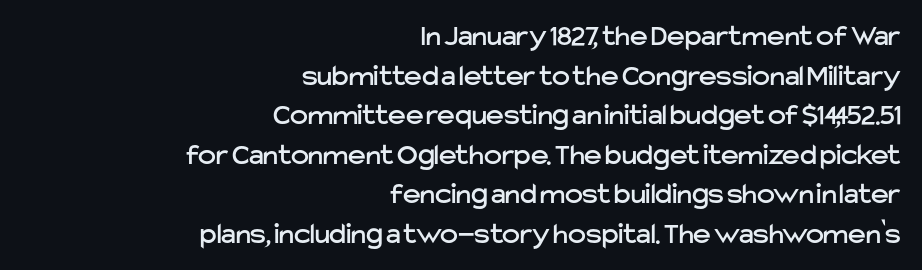
This sample uses an upright cut, with every glyph sitting square on the baseline. Leading: standard. Grotesque or geometric, the face here clearly has no serifs. Short note: letters normally spaced. The paragraph shown leans on its right margin. The rendering uses natural spacing where letterforms have individual widths.
